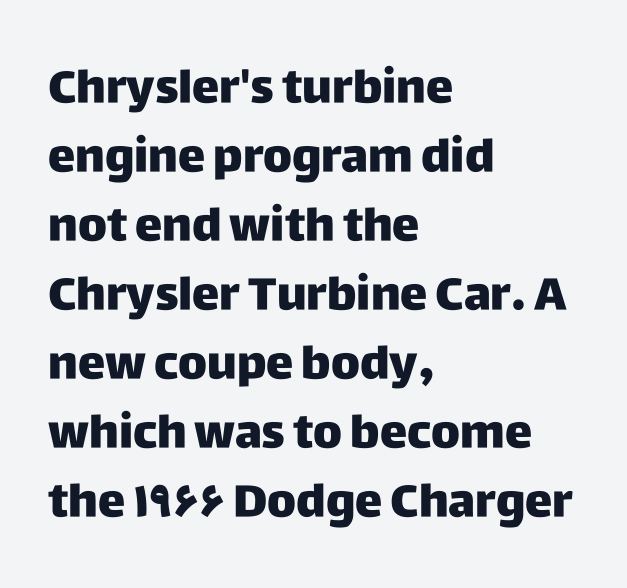
Q: Is the text italic (slanted)? A: No, it is upright.
Q: Is the typeface a serif or a sans-serif typeface? A: Sans-serif.
Q: Is the text underlined? A: No.
Q: How is the paragraph aligned? A: Left-aligned.
Q: Is the spacing between letters normal or unusually wide? A: Normal.
Q: Is the spacing between lines tight, normal or loose? A: Normal.
Q: Width (condensed, normal, or wide)? A: Normal.
Q: Stroke contrast? A: Low.
Q: x-height? A: Large.
Q: Monospaced? A: No.
